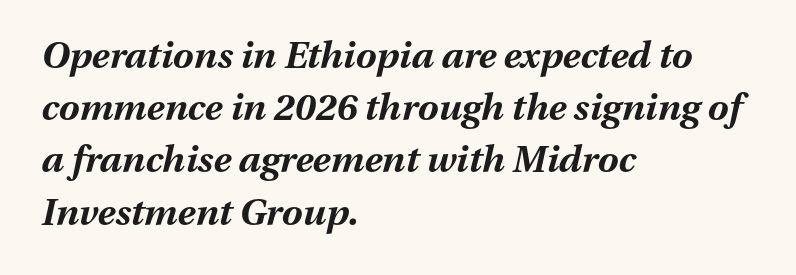
A dark, heavy texture on the line: the type is bold. Leftover space on each line is placed entirely after the last word. The area under the type is left untouched. There is no visible air inserted between adjacent glyphs.
